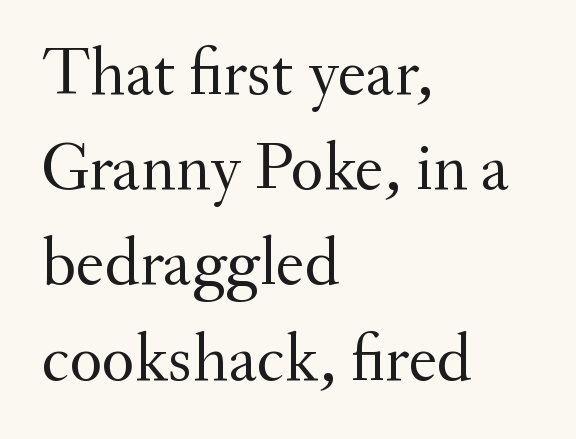
{"serif": "yes", "italic": "no", "bold": "no", "weight": "regular", "width": "normal", "stroke_contrast": "medium", "x_height": "small", "monospaced": "no", "underline": "no", "align": "left", "line_spacing": "normal", "line_spacing_ratio": 1.4, "letter_spacing": "normal", "letter_spacing_em": 0.0, "glyph_px": 68}
